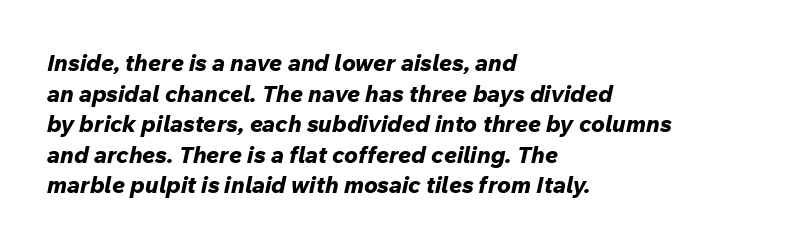
Q: Is the text bold? A: Yes.
Q: Is the text italic (slanted)? A: Yes, it leans right by about 12 degrees.
Q: Is the text underlined? A: No.
Q: How is the paragraph aligned? A: Left-aligned.
Q: Is the spacing between letters normal or unusually wide? A: Normal.
Q: Is the spacing between lines tight, normal or loose? A: Normal.
